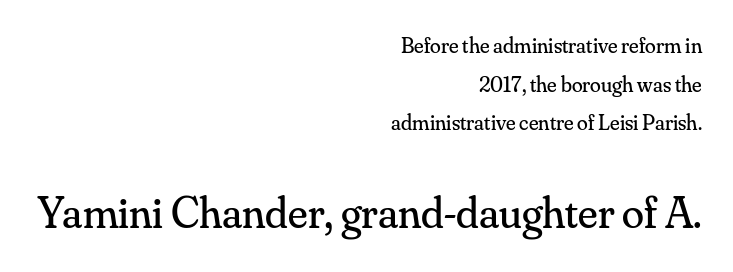
The image shows 45 px regular-weight serif type, upright; set right-aligned, line spacing 1.76x, normal letter spacing, not underlined; the second (bottom) block is 2.05x larger; medium stroke contrast and a small x-height.
